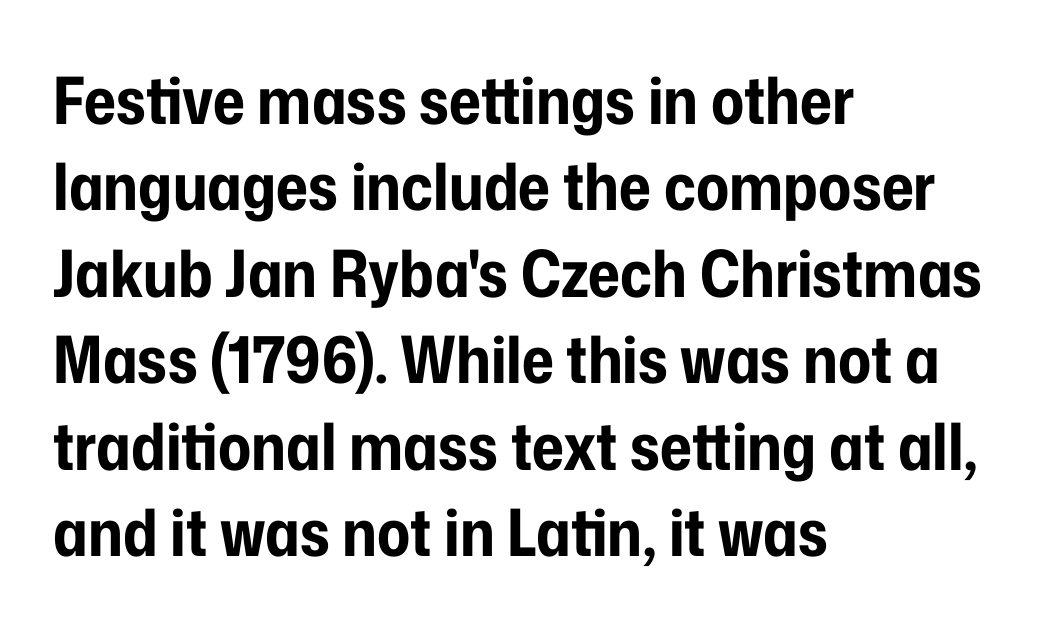
The image shows 65 px bold, condensed sans-serif type, upright; set left-aligned, normal line spacing (1.33x), normal letter spacing, not underlined; low stroke contrast and a medium x-height.
